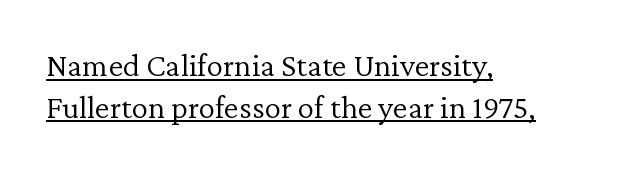
{"serif": "yes", "italic": "no", "bold": "no", "weight": "light", "width": "normal", "stroke_contrast": "low", "x_height": "medium", "monospaced": "no", "underline": "yes", "align": "left", "line_spacing": "normal", "line_spacing_ratio": 1.26, "letter_spacing": "normal", "letter_spacing_em": 0.0, "glyph_px": 33}
